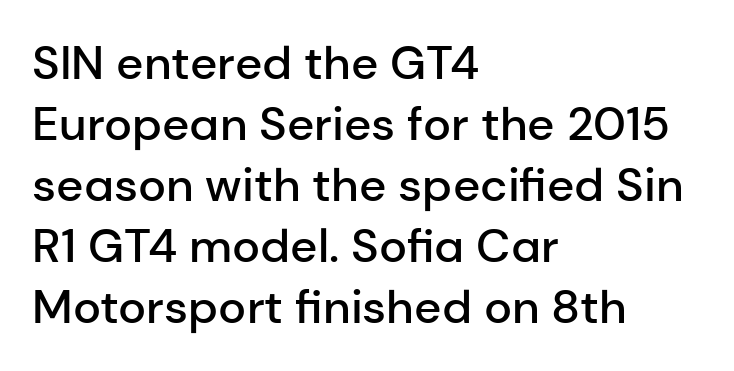
Q: Is the text bold? A: Semi-bold.
Q: Is the text italic (slanted)? A: No, it is upright.
Q: Is the typeface a serif or a sans-serif typeface? A: Sans-serif.
Q: Is the text underlined? A: No.
Q: How is the paragraph aligned? A: Left-aligned.
Q: Is the spacing between letters normal or unusually wide? A: Normal.
Q: Is the spacing between lines tight, normal or loose? A: Normal.
Q: Width (condensed, normal, or wide)? A: Normal.
Q: Stroke contrast? A: Low.
Q: x-height? A: Medium.
Q: Monospaced? A: No.
